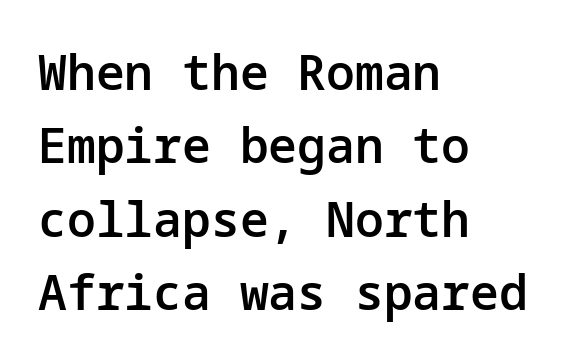
The image shows 48 px semibold sans-serif type, upright; set left-aligned, normal line spacing (1.53x), normal letter spacing, not underlined; low stroke contrast and a medium x-height.
